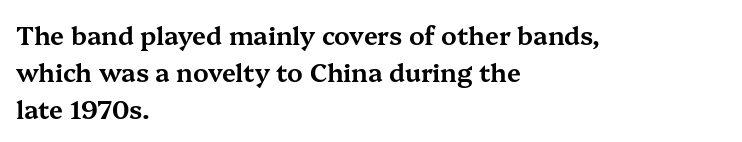
The image shows 25 px text type, upright; set left-aligned, normal line spacing (1.48x), normal letter spacing, not underlined.
